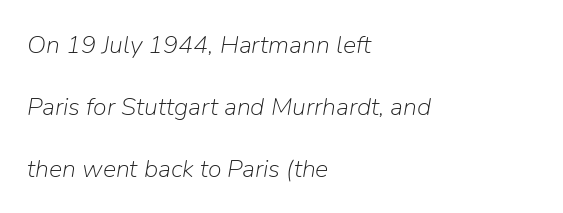
Alignment: flush left. This is oblique type, the kind used for emphasis or titles. No extra ink here — the face is not bold. A great deal of white space separates one row of letters from the next. The face used here is rendered with its standard letterfit.
